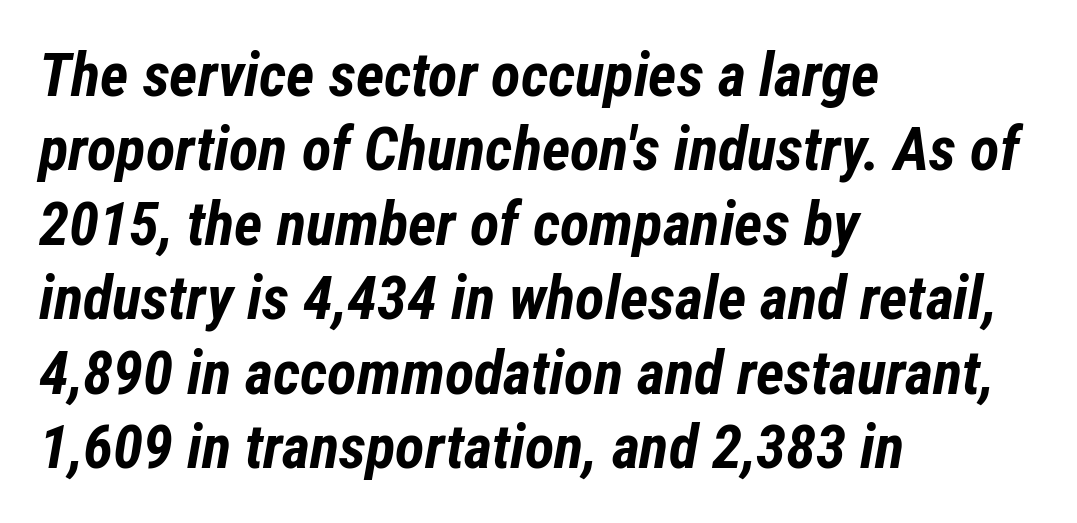
The image shows 61 px bold, condensed type, italic (leaning right); set left-aligned, line spacing 1.22x, normal letter spacing, not underlined; low stroke contrast and a medium x-height.
